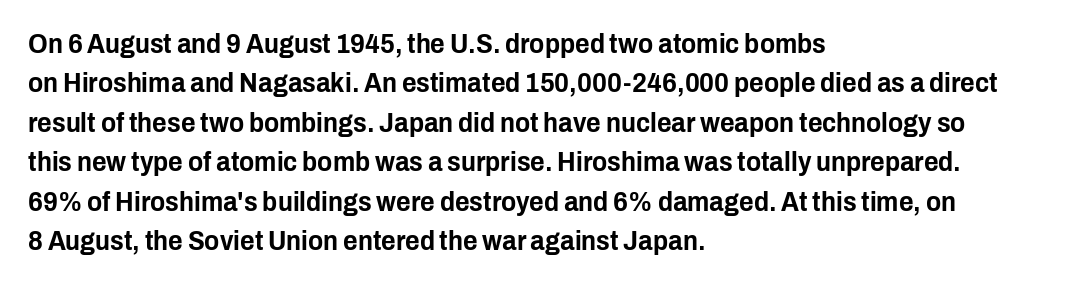
Q: Is the text italic (slanted)? A: No, it is upright.
Q: Is the typeface a serif or a sans-serif typeface? A: Sans-serif.
Q: Is the text underlined? A: No.
Q: How is the paragraph aligned? A: Left-aligned.
Q: Is the spacing between letters normal or unusually wide? A: Normal.
Q: Is the spacing between lines tight, normal or loose? A: Normal.
Q: Width (condensed, normal, or wide)? A: Condensed.
Q: Stroke contrast? A: Low.
Q: x-height? A: Medium.
Q: Monospaced? A: No.
